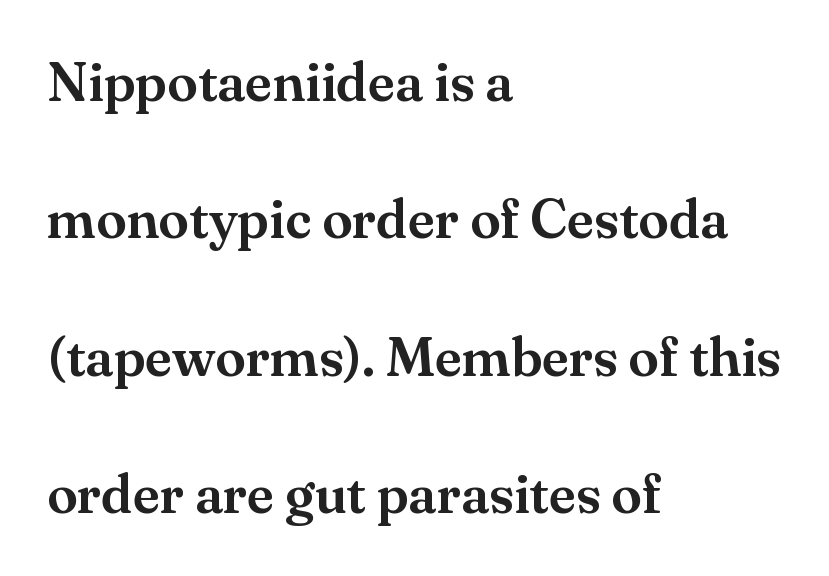
A great deal of white space separates one row of letters from the next. The horizontal fit of the characters is conventional and even. The rendering shows small feet on the letterforms — a serif design. Quick note: underline off.
